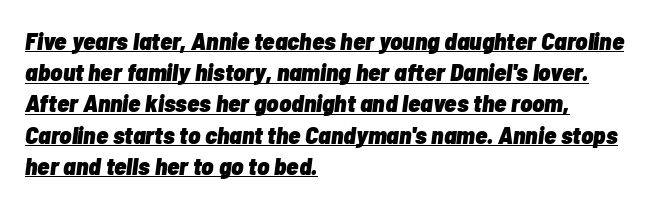
The image shows 25 px bold type, italic (leaning right); set left-aligned, normal line spacing (1.25x), normal letter spacing, underlined.
